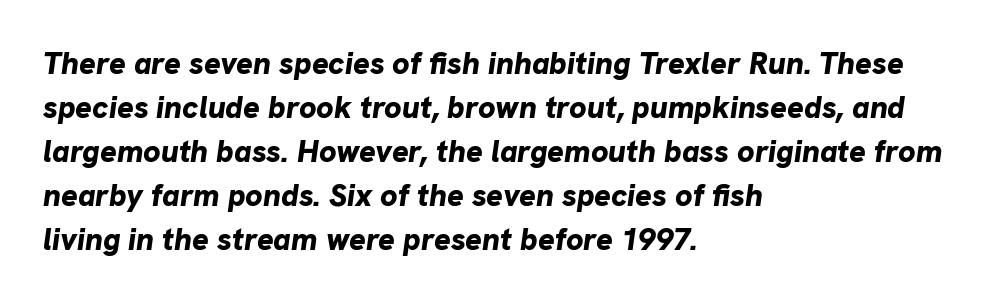
Q: Is the text bold? A: Yes.
Q: Is the text italic (slanted)? A: Yes, it leans right by about 8 degrees.
Q: Is the text underlined? A: No.
Q: How is the paragraph aligned? A: Left-aligned.
Q: Is the spacing between letters normal or unusually wide? A: Normal.
Q: Is the spacing between lines tight, normal or loose? A: Normal.
Q: Width (condensed, normal, or wide)? A: Normal.
Q: Stroke contrast? A: Low.
Q: x-height? A: Medium.
Q: Monospaced? A: No.
